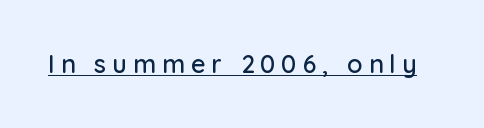
Q: Is the text italic (slanted)? A: No, it is upright.
Q: Is the text underlined? A: Yes.
Q: Is the spacing between letters normal or unusually wide? A: Unusually wide.
